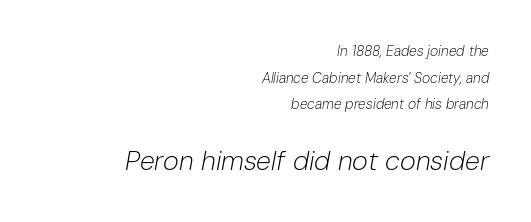
In terms of posture, this sample is oblique. All the whitespace from short lines collects on the left. The characters are drawn with everyday or finer stroke widths. Compared with typical body copy, the letter spacing here is the same. A typesetter would call this leading open, well beyond the default.
